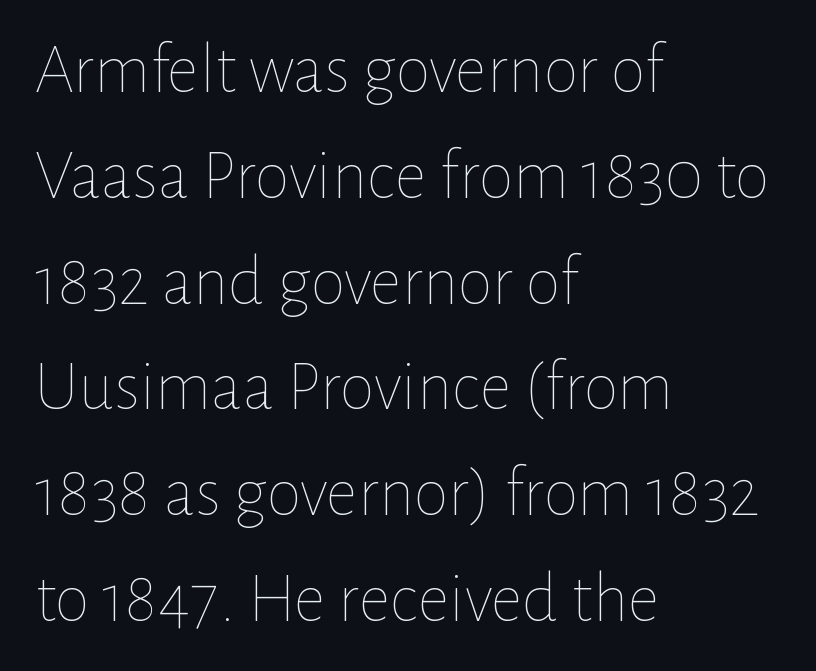
Q: Is the text bold? A: No.
Q: Is the text italic (slanted)? A: No, it is upright.
Q: Is the text underlined? A: No.
Q: How is the paragraph aligned? A: Left-aligned.
Q: Is the spacing between letters normal or unusually wide? A: Normal.
Q: Is the spacing between lines tight, normal or loose? A: Normal.
Q: Width (condensed, normal, or wide)? A: Normal.
Q: Stroke contrast? A: Low.
Q: x-height? A: Medium.
Q: Monospaced? A: No.
